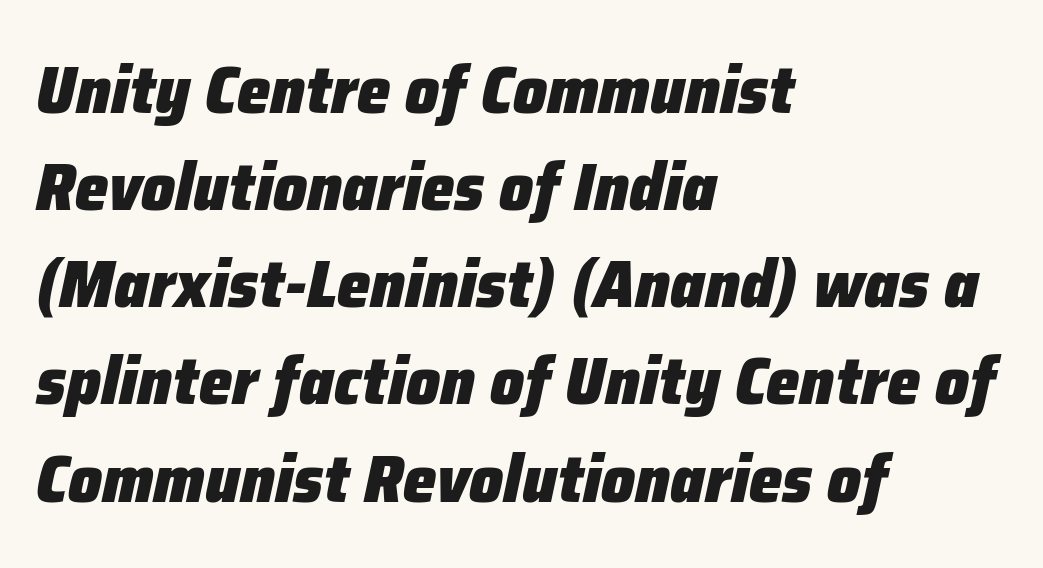
The rows are spaced the way most documents space them. Strokes here are thick enough to call this a true bold. The rendering uses natural spacing where letterforms have individual widths. All the whitespace from short lines collects on the right.
